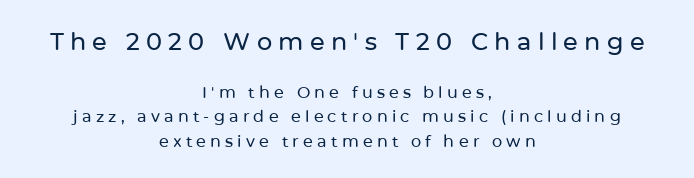
Q: Is the text italic (slanted)? A: No, it is upright.
Q: Is the text underlined? A: No.
Q: How is the paragraph aligned? A: Centered.
Q: Is the spacing between letters normal or unusually wide? A: Unusually wide.
Q: Is the spacing between lines tight, normal or loose? A: Normal.
Q: Which block of text is set in a larger size, the first (top) or the second (bottom)? A: The first (top) one.
